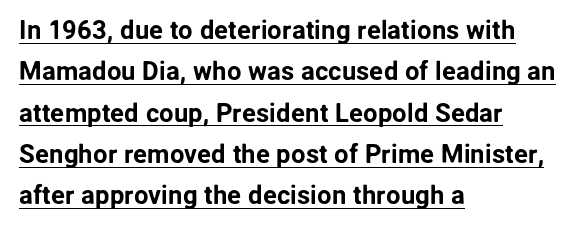
Q: Is the text italic (slanted)? A: No, it is upright.
Q: Is the text underlined? A: Yes.
Q: How is the paragraph aligned? A: Left-aligned.
Q: Is the spacing between letters normal or unusually wide? A: Normal.
Q: Is the spacing between lines tight, normal or loose? A: Normal.
